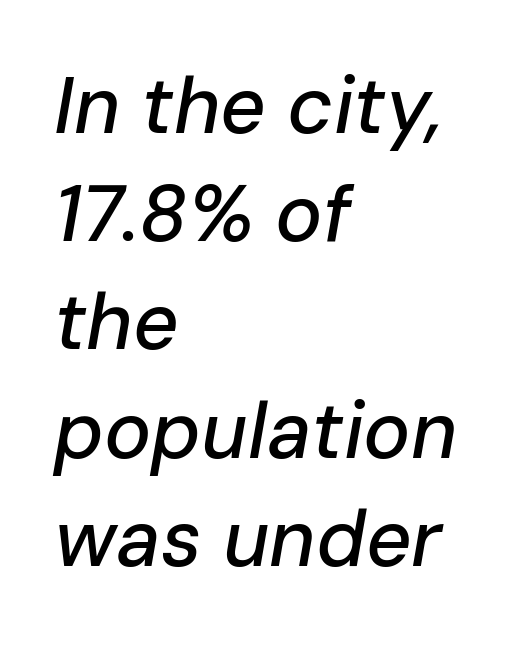
The image shows 79 px text type, italic (leaning right); set left-aligned, normal line spacing (1.37x), normal letter spacing, not underlined; low stroke contrast and a medium x-height.
